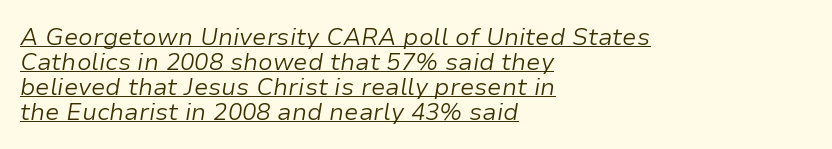
In terms of leading, this rendering errs on the cramped side. Each word holds together tightly as a unit, with standard inter-letter gaps. The paragraph has a hard left edge and a soft right edge. The letters are slanted; this is an italic face. Is the type heavy? It reads as light-to-regular instead.
